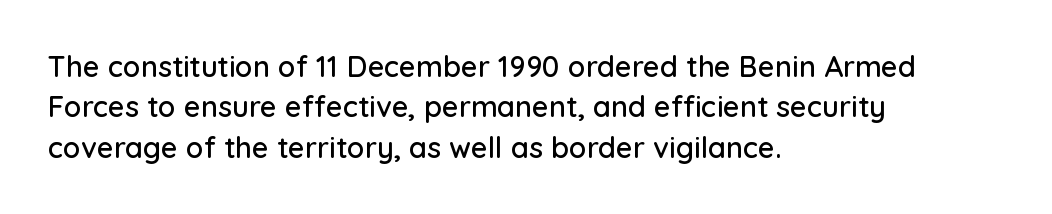
{"serif": "no", "italic": "no", "width": "normal", "stroke_contrast": "low", "x_height": "medium", "monospaced": "no", "underline": "no", "align": "left", "line_spacing": "normal", "line_spacing_ratio": 1.39, "letter_spacing": "normal", "letter_spacing_em": 0.0, "glyph_px": 29}
